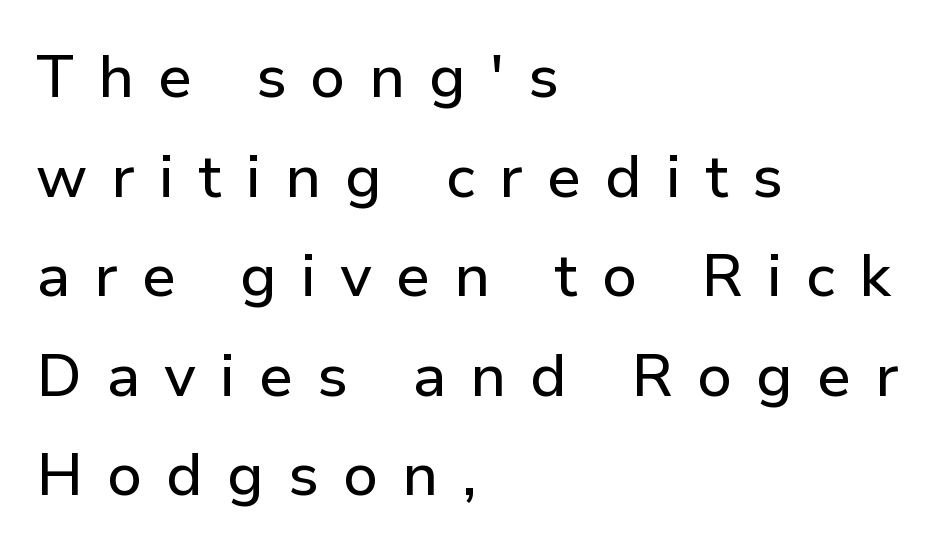
The image shows 60 px sans-serif type, upright; set left-aligned, normal line spacing (1.66x), unusually wide letter spacing (+0.4 em), not underlined; low stroke contrast and a medium x-height.
